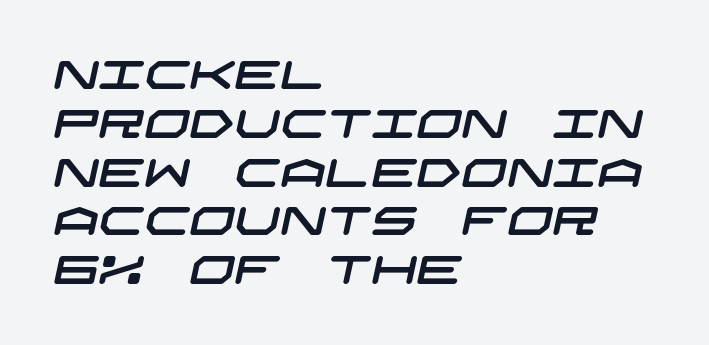
Bare-footed words on every line. Compared with a centered layout, this one pins lines to the left instead. Compared with typical body copy, the letter spacing here is the same. The rendering shows plain stroke endings on the letterforms — a sans-serif design.
